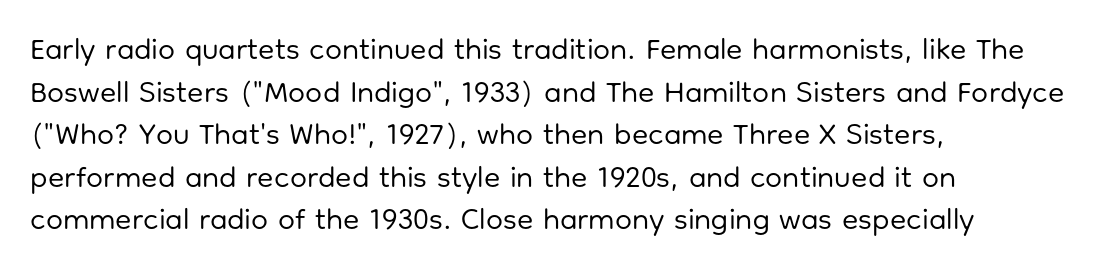
{"serif": "no", "italic": "no", "bold": "no", "weight": "regular", "width": "normal", "stroke_contrast": "low", "x_height": "medium", "monospaced": "no", "underline": "no", "align": "left", "line_spacing": "normal", "line_spacing_ratio": 1.42, "letter_spacing": "normal", "letter_spacing_em": 0.0, "glyph_px": 30}
